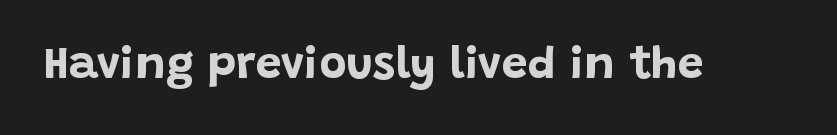
{"serif": "no", "italic": "no", "bold": "yes", "weight": "bold", "width": "normal", "stroke_contrast": "low", "x_height": "large", "monospaced": "no", "underline": "no", "letter_spacing": "normal", "letter_spacing_em": 0.0, "glyph_px": 46}
